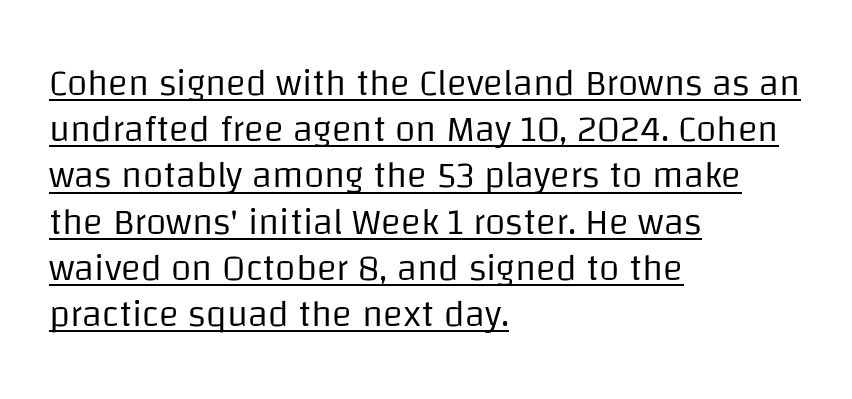
{"serif": "no", "italic": "no", "bold": "no", "weight": "regular", "width": "normal", "stroke_contrast": "low", "x_height": "large", "monospaced": "no", "underline": "yes", "align": "left", "line_spacing": "normal", "line_spacing_ratio": 1.25, "letter_spacing": "normal", "letter_spacing_em": 0.0, "glyph_px": 37}
